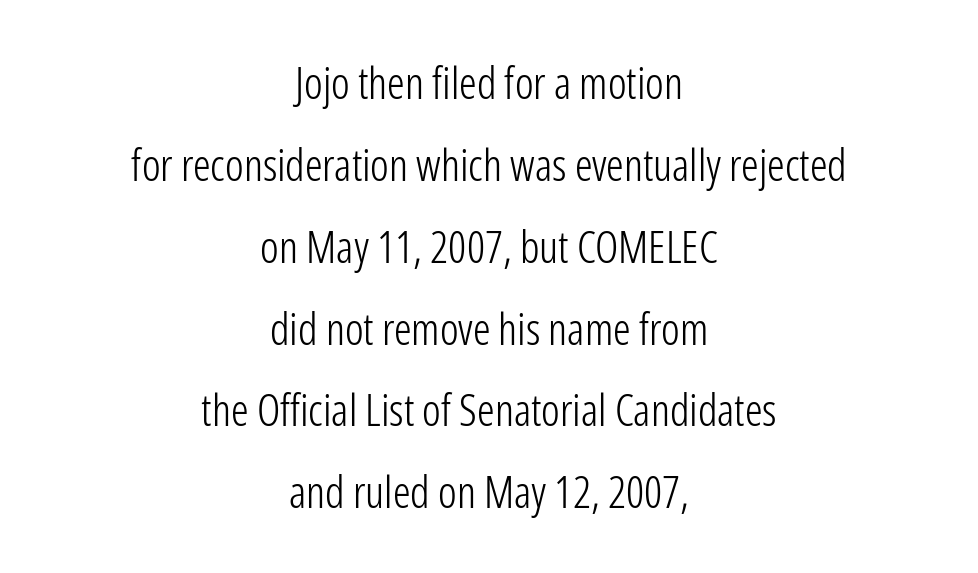
Note the varied advance widths — an 'i' is clearly narrower than an 'm'. The strokes carry an ordinary text weight at most. Quick note: not italic, upright. The whitespace from short lines is split evenly between both sides.
